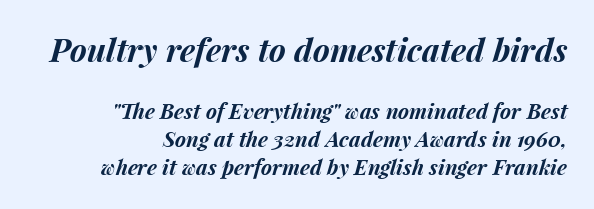
Clear beneath every line of the passage. A student would notice the top passage is typeset larger than what follows. Leading matches the norm, producing a regular column. Caption: standard tracking, unaltered. Does the copy run flush right? Yes — the right margin is perfectly even. The rendering uses natural spacing where letterforms have individual widths.
